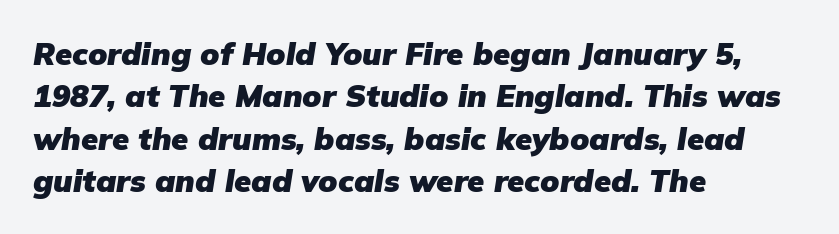
The image shows 31 px heavy type, italic (leaning right); set left-aligned, normal line spacing (1.37x), normal letter spacing, not underlined; low stroke contrast and a medium x-height.
